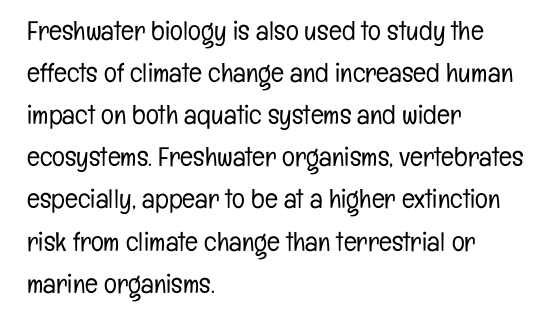
Each new line begins a customary step beneath the previous one. The passage shown is not underscored anywhere. Weight: not bold — regular or lighter. Nope, not italic — everything's standing straight. A classic flush-left, rag-right setting is used for this passage.
